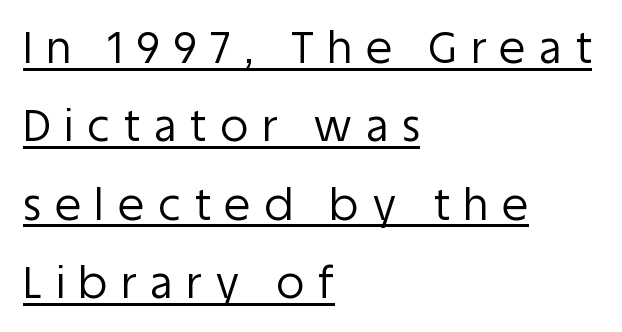
Serifs: no, the terminals of the letterforms are clean. Compared with typical body copy, the letter spacing here is much looser. Line beginnings align vertically; line endings do not. Bold? No — there's no thickening of the strokes. Note the varied advance widths — an 'i' is clearly narrower than an 'm'. The sample's only ornament is a line tracing under the words.
